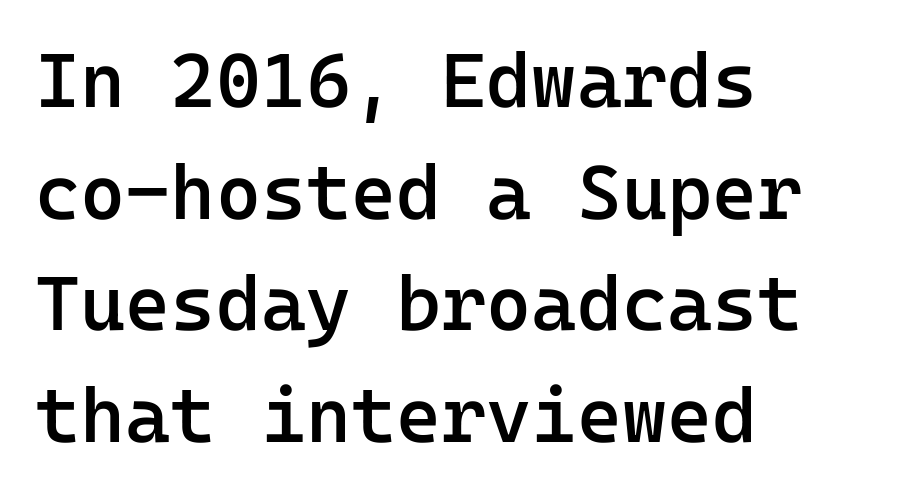
Q: Is the text bold? A: Semi-bold.
Q: Is the text italic (slanted)? A: No, it is upright.
Q: Is the typeface a serif or a sans-serif typeface? A: Sans-serif.
Q: Is the text underlined? A: No.
Q: How is the paragraph aligned? A: Left-aligned.
Q: Is the spacing between letters normal or unusually wide? A: Normal.
Q: Is the spacing between lines tight, normal or loose? A: Normal.
Q: Width (condensed, normal, or wide)? A: Normal.
Q: Stroke contrast? A: Low.
Q: x-height? A: Medium.
Q: Monospaced? A: Yes.
